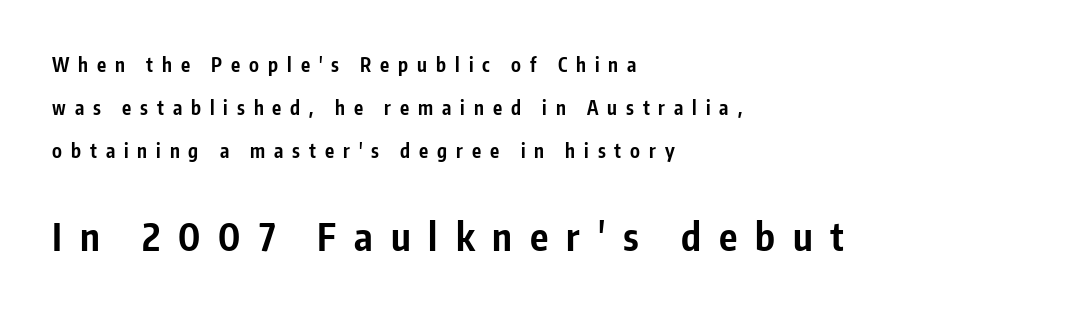
Think of a printed novel: that variable character pitch is what you see here. Typographic density is high because the face is bold. Size contrast runs from small at the top to large at the bottom. Descender tails drop into unmarked territory.
